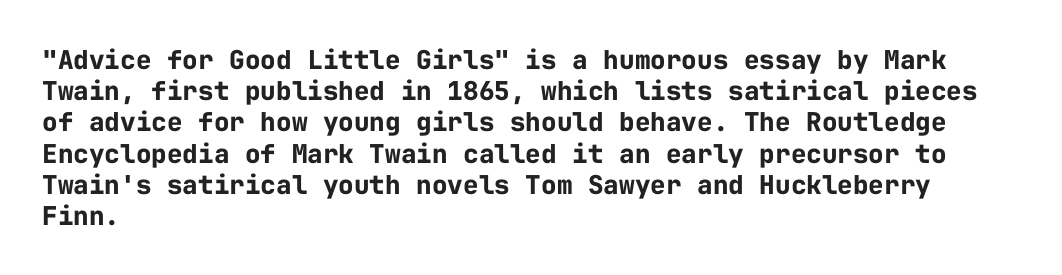
Q: Is the text bold? A: Yes.
Q: Is the text italic (slanted)? A: No, it is upright.
Q: Is the text underlined? A: No.
Q: How is the paragraph aligned? A: Left-aligned.
Q: Is the spacing between letters normal or unusually wide? A: Normal.
